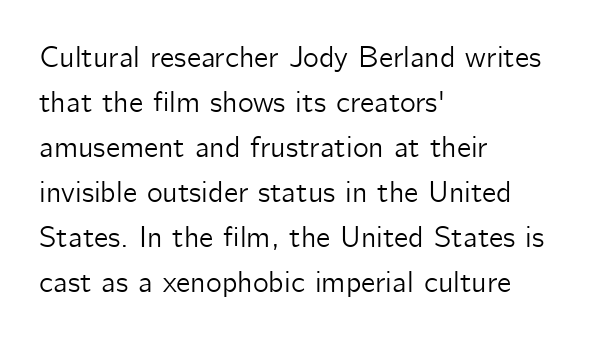
The image shows 30 px sans-serif type, upright; set left-aligned, normal line spacing (1.5x), normal letter spacing, not underlined; low stroke contrast and a medium x-height.
